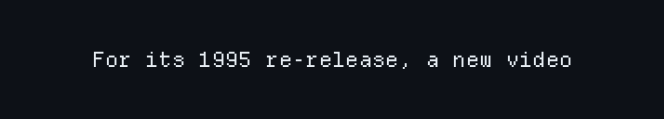
Q: Is the text bold? A: No.
Q: Is the text italic (slanted)? A: No, it is upright.
Q: Is the text underlined? A: No.
Q: Is the spacing between letters normal or unusually wide? A: Normal.
